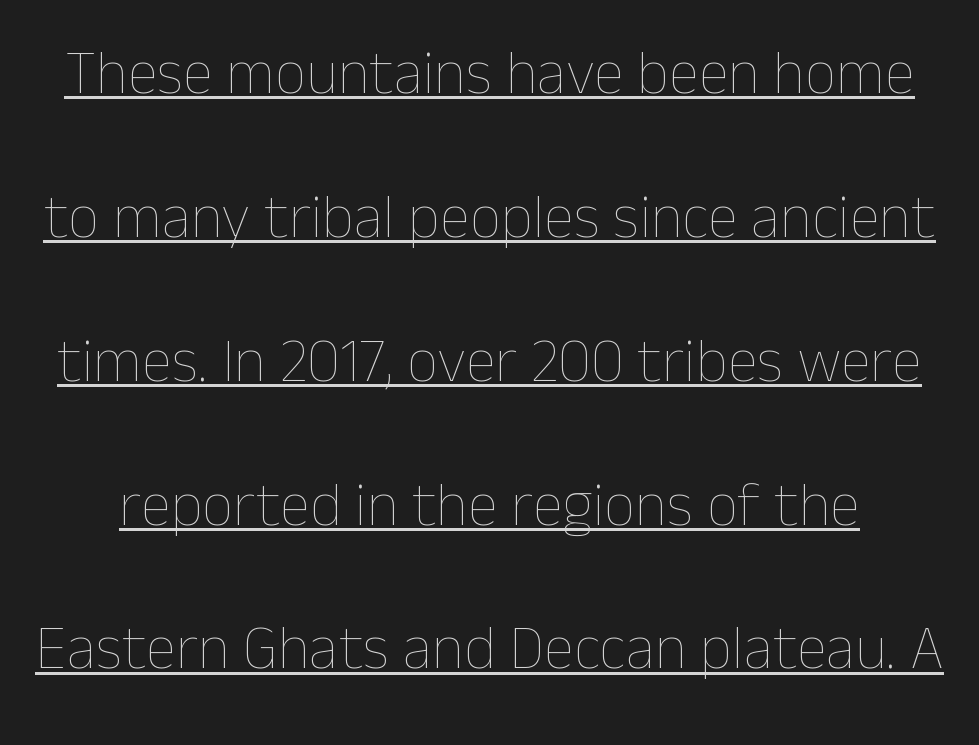
Q: Is the text bold? A: No.
Q: Is the text italic (slanted)? A: No, it is upright.
Q: Is the text underlined? A: Yes.
Q: Is the spacing between letters normal or unusually wide? A: Normal.
Q: Is the spacing between lines tight, normal or loose? A: Loose.
Q: Width (condensed, normal, or wide)? A: Normal.
Q: Stroke contrast? A: Low.
Q: x-height? A: Medium.
Q: Monospaced? A: No.
